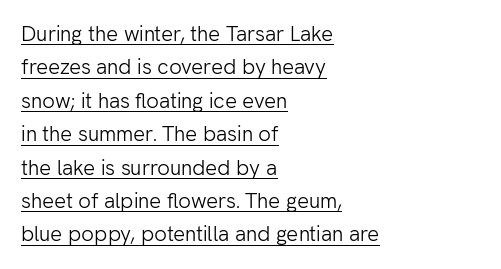
Q: Is the text bold? A: No.
Q: Is the text italic (slanted)? A: No, it is upright.
Q: Is the text underlined? A: Yes.
Q: How is the paragraph aligned? A: Left-aligned.
Q: Is the spacing between letters normal or unusually wide? A: Normal.
Q: Is the spacing between lines tight, normal or loose? A: Normal.
